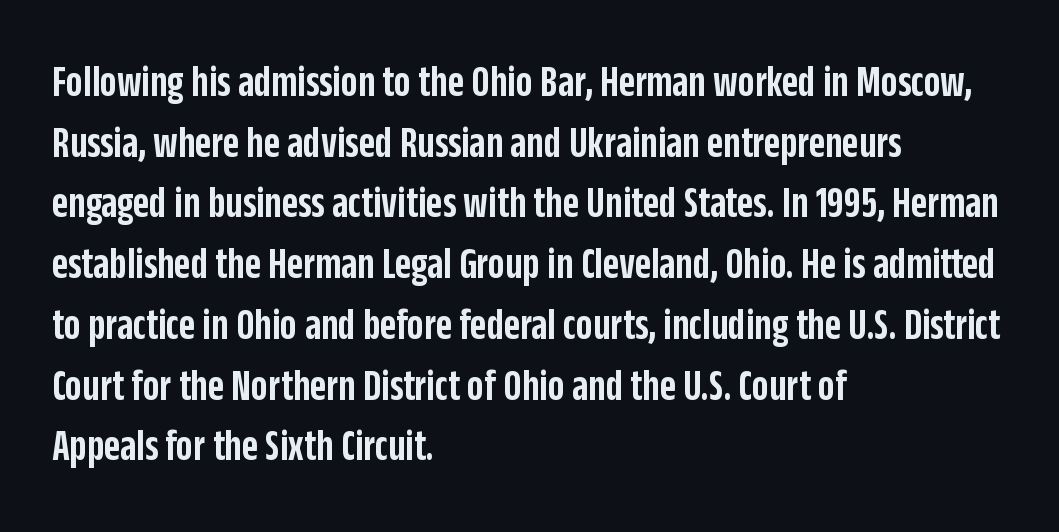
Q: Is the text bold? A: Semi-bold.
Q: Is the text italic (slanted)? A: No, it is upright.
Q: Is the typeface a serif or a sans-serif typeface? A: Sans-serif.
Q: Is the text underlined? A: No.
Q: How is the paragraph aligned? A: Left-aligned.
Q: Is the spacing between letters normal or unusually wide? A: Normal.
Q: Is the spacing between lines tight, normal or loose? A: Normal.
Q: Width (condensed, normal, or wide)? A: Condensed.
Q: Stroke contrast? A: Low.
Q: x-height? A: Large.
Q: Monospaced? A: No.
